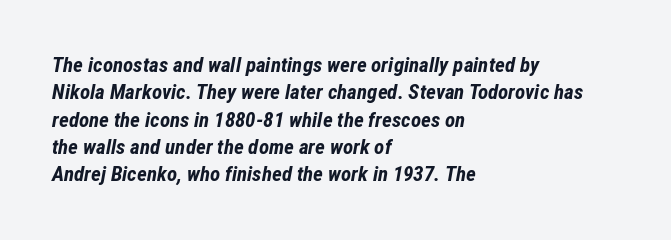
Chunky letters — that's bold for sure. A bare baseline throughout the passage. Every character sits at an angle, as italics do. The rag falls on the right side of this text block. Default kerning and tracking; the words read as compact shapes.
